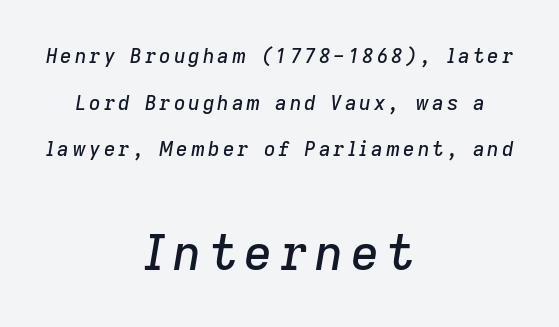
The designer dialed line spacing up above the default. The letters in the lower block stand taller than those in the block above. The letters advance in unequal steps, a hallmark of proportional type. These lines are centered, leaving both edges ragged. An italicized treatment has been applied to the whole sample. Underline: absent.
